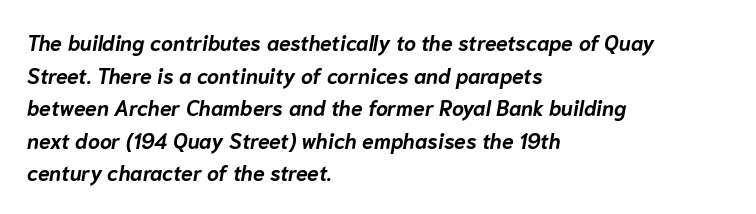
Typeset ragged right — the left edge is the straight one. The gap between lines stays unmarked. Plenty of ink on the page — the face is bold. Honestly, the row spacing looks completely unremarkable.
